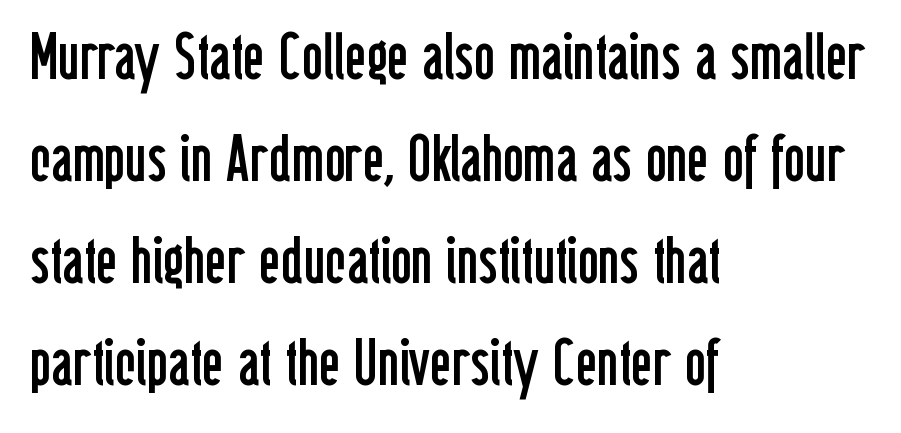
{"serif": "no", "italic": "no", "bold": "no", "weight": "regular", "width": "condensed", "stroke_contrast": "low", "x_height": "medium", "monospaced": "no", "underline": "no", "align": "left", "line_spacing": "normal", "line_spacing_ratio": 1.57, "letter_spacing": "normal", "letter_spacing_em": 0.0, "glyph_px": 65}
